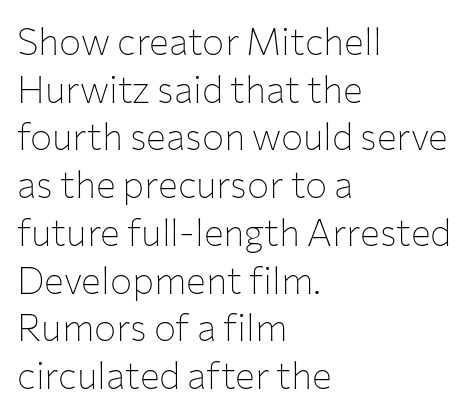
Rendered with straight, roman letterforms. The weight tops out at a normal text grade. The letters advance in unequal steps, a hallmark of proportional type. Caption: standard tracking, unaltered. Look at the bottom of the vertical strokes: they stop flat, with no serifs. Typeset ragged right — the left edge is the straight one.
